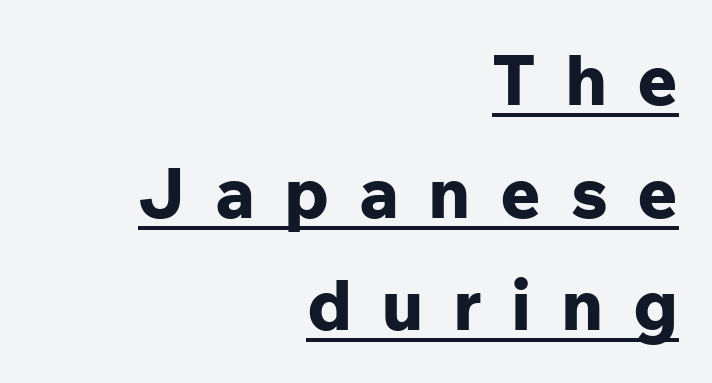
Leading: standard. The characters look thick and weighty, a clear bold. Note the varied advance widths — an 'i' is clearly narrower than an 'm'. The setting favours the right margin, as signatures and pull-quotes sometimes do.
